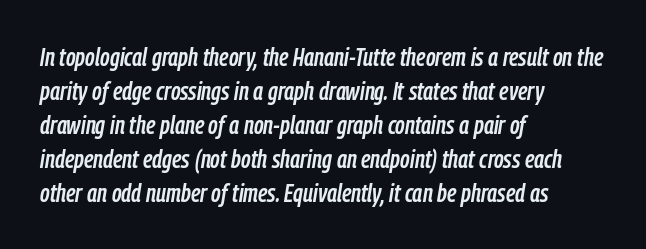
Notice how descenders clear the ascenders below comfortably — that's standard leading. Decoration check: the copy has no underline. Short note: letters normally spaced. Compared with ordinary roman type, these characters are visibly tilted.
